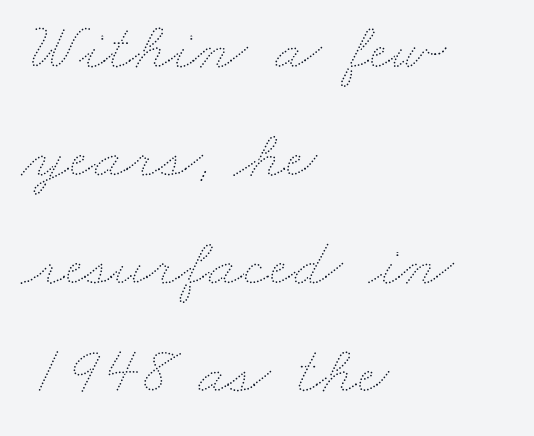
{"bold": "no", "weight": "thin", "width": "wide", "stroke_contrast": "medium", "x_height": "small", "monospaced": "no", "underline": "no", "align": "left", "line_spacing": "normal", "line_spacing_ratio": 1.59, "letter_spacing": "normal", "letter_spacing_em": 0.0, "glyph_px": 68}
